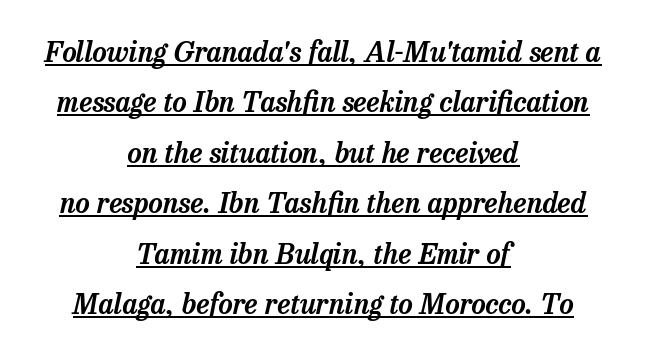
{"serif": "yes", "italic": "yes", "lean": "right", "slant_degrees": 13, "width": "normal", "stroke_contrast": "low", "x_height": "medium", "monospaced": "no", "underline": "yes", "align": "center", "line_spacing_ratio": 1.8, "letter_spacing": "normal", "letter_spacing_em": 0.0, "glyph_px": 28}
